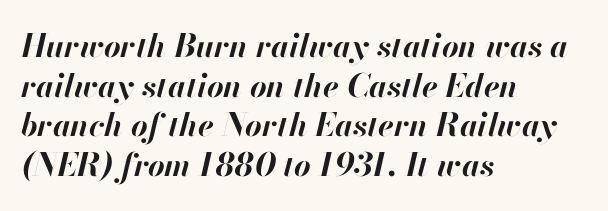
{"italic": "yes", "lean": "right", "slant_degrees": 13, "bold": "yes", "weight": "bold", "width": "normal", "stroke_contrast": "high", "x_height": "small", "monospaced": "no", "underline": "no", "align": "left", "line_spacing_ratio": 1.24, "letter_spacing": "normal", "letter_spacing_em": 0.0, "glyph_px": 32}
